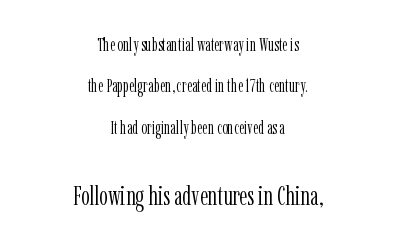
{"italic": "no", "bold": "no", "underline": "no", "align": "center", "line_spacing": "loose", "line_spacing_ratio": 2.3, "letter_spacing": "normal", "letter_spacing_em": 0.0, "larger_block": "second", "size_ratio": 1.5, "glyph_px": 27}
